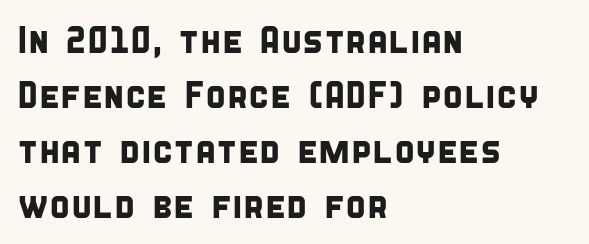
The image shows 38 px condensed sans-serif type; set left-aligned, normal line spacing (1.45x), normal letter spacing, not underlined; low stroke contrast and a large x-height.
